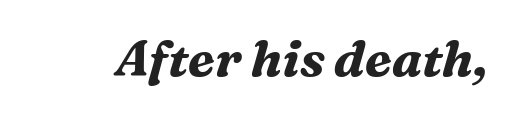
The image shows 50 px bold serif type, italic (leaning right); set normal letter spacing, not underlined; medium stroke contrast and a medium x-height.
